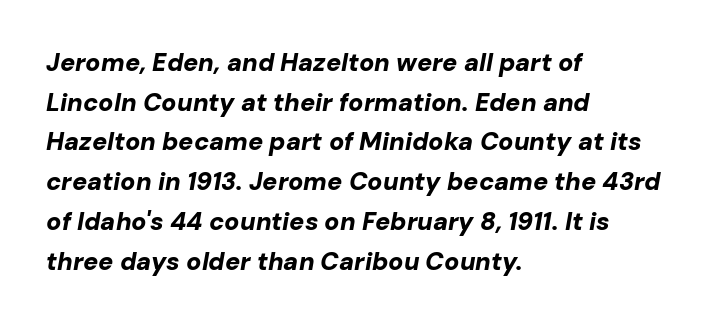
{"italic": "yes", "lean": "right", "slant_degrees": 10, "bold": "yes", "underline": "no", "align": "left", "line_spacing": "normal", "line_spacing_ratio": 1.59, "letter_spacing": "normal", "letter_spacing_em": 0.0, "glyph_px": 25}
